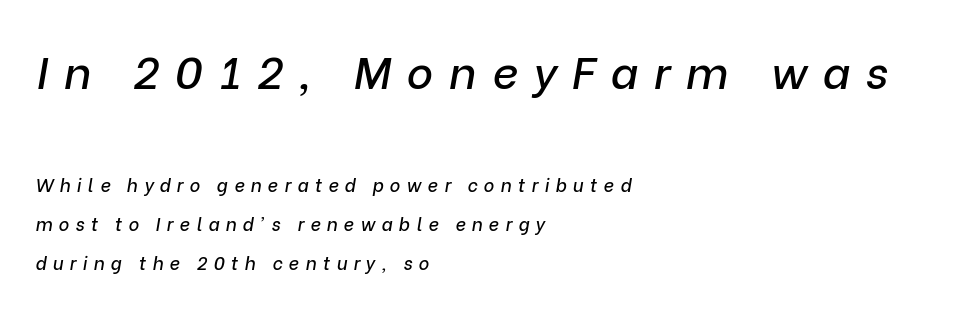
The image shows 45 px text type, italic (leaning right); set left-aligned, loose line spacing (2.19x), unusually wide letter spacing (+0.35 em), not underlined; the first (top) block is 2.5x larger; low stroke contrast and a medium x-height.
